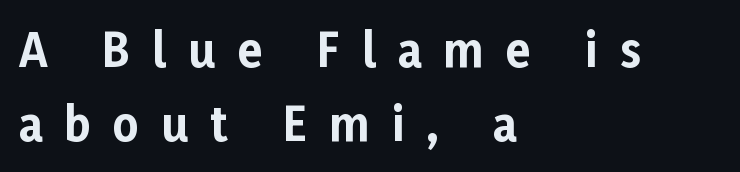
Q: Is the text bold? A: Yes.
Q: Is the text italic (slanted)? A: No, it is upright.
Q: Is the typeface a serif or a sans-serif typeface? A: Sans-serif.
Q: Is the text underlined? A: No.
Q: How is the paragraph aligned? A: Left-aligned.
Q: Is the spacing between letters normal or unusually wide? A: Unusually wide.
Q: Is the spacing between lines tight, normal or loose? A: Normal.
Q: Width (condensed, normal, or wide)? A: Normal.
Q: Stroke contrast? A: Low.
Q: x-height? A: Medium.
Q: Monospaced? A: No.
